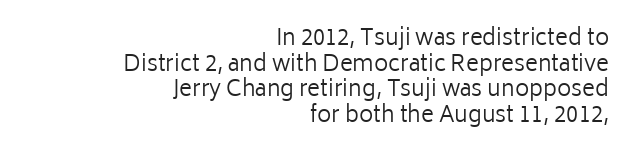
The image shows 22 px text type, upright; set right-aligned, line spacing 1.16x, normal letter spacing, not underlined.
